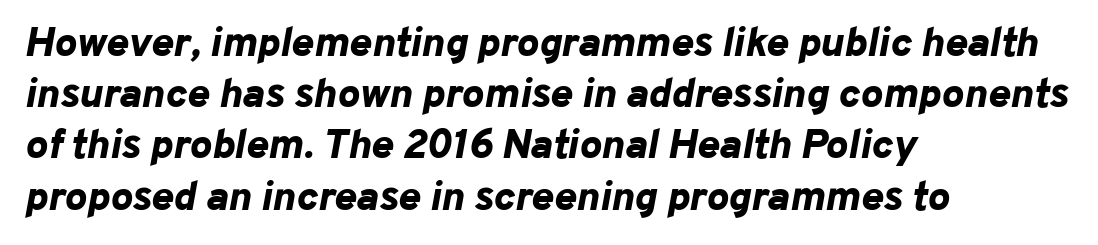
The rag falls on the right side of this text block. Beneath every word, the page is bare. Do the characters align in a grid? No, the font is proportional. When letters slant like this, we call the style italic. Emphasis by weight is at full strength: bold. The horizontal fit of the characters is conventional and even.
